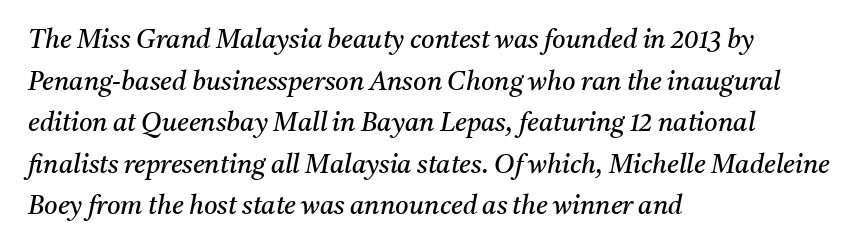
The image shows 26 px text type, italic (leaning right); set left-aligned, normal line spacing (1.6x), normal letter spacing, not underlined.
